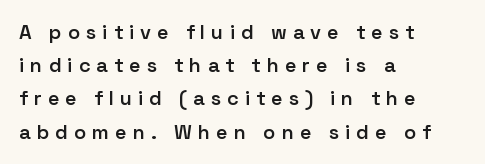
The image shows 20 px text type, upright; set left-aligned, normal line spacing (1.66x), unusually wide letter spacing (+0.3 em), not underlined.
